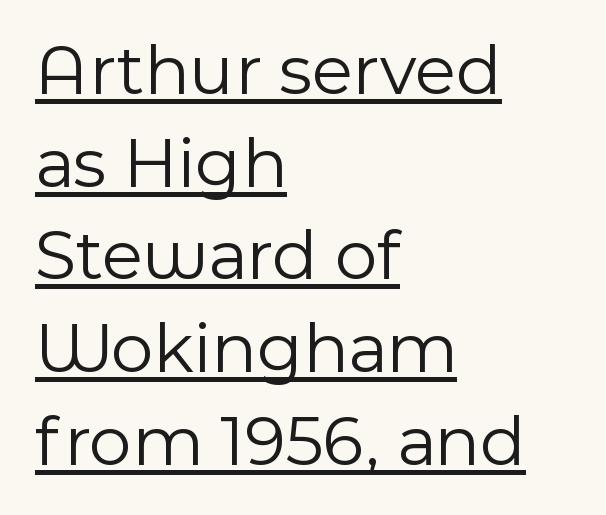
{"serif": "no", "italic": "no", "bold": "no", "weight": "light", "width": "normal", "x_height": "medium", "monospaced": "no", "underline": "yes", "align": "left", "line_spacing": "normal", "line_spacing_ratio": 1.27, "letter_spacing": "normal", "letter_spacing_em": 0.0, "glyph_px": 73}
